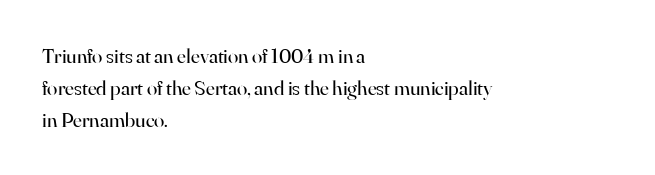
Vertical strokes here are truly vertical. The paragraph has a hard left edge and a soft right edge. The rendering uses a moderate line-height, typical for paragraphs. The cut favours lightness, reaching ordinary text weight at its darkest.
